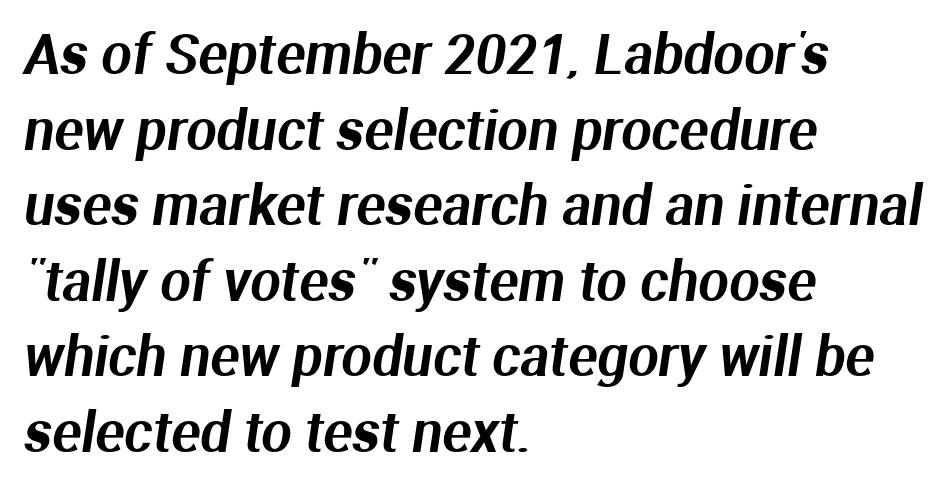
Here the designer chose a conventional face with non-uniform glyph widths. Compared with typical paragraphs, the rows here are spaced about the same. Reading down the block, your eye returns to a fixed left position each line. Default kerning and tracking; the words read as compact shapes. The area under the type is left untouched.
